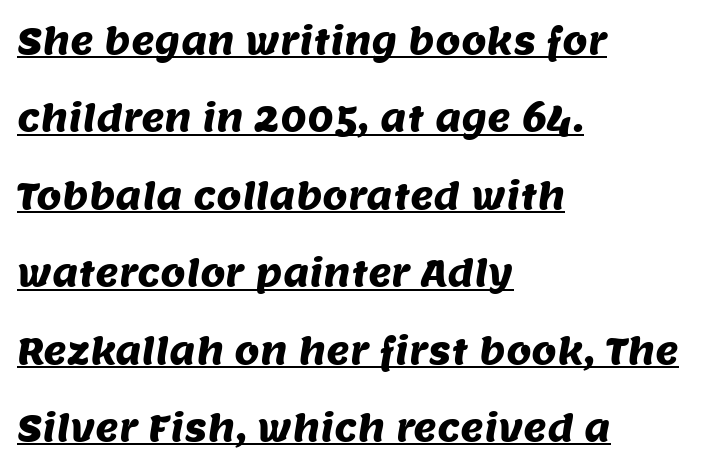
Honestly, the underline is the first thing you notice here. The line texture is even and compact thanks to regular tracking. The font family rendered here belongs to the sans-serif group. Line spacing here is loose. This rendering uses left alignment, leaving the right contour irregular. Character widths vary here, with narrow letters taking less room than wide ones.
